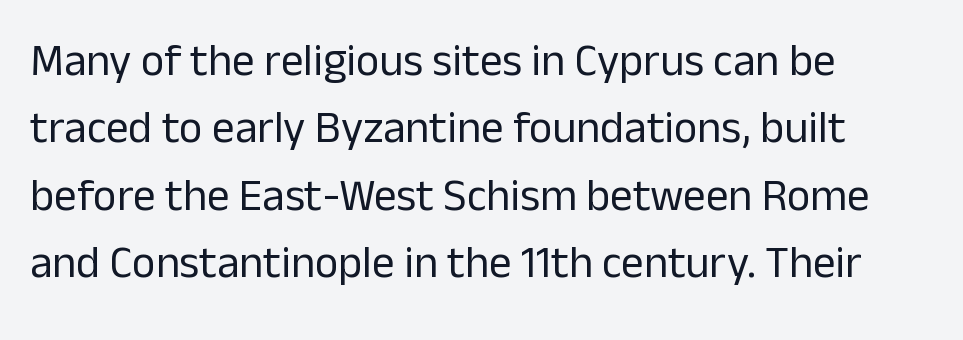
{"serif": "no", "italic": "no", "bold": "no", "weight": "regular", "width": "normal", "stroke_contrast": "low", "x_height": "medium", "monospaced": "no", "underline": "no", "align": "left", "line_spacing": "normal", "line_spacing_ratio": 1.5, "letter_spacing": "normal", "letter_spacing_em": 0.0, "glyph_px": 45}
